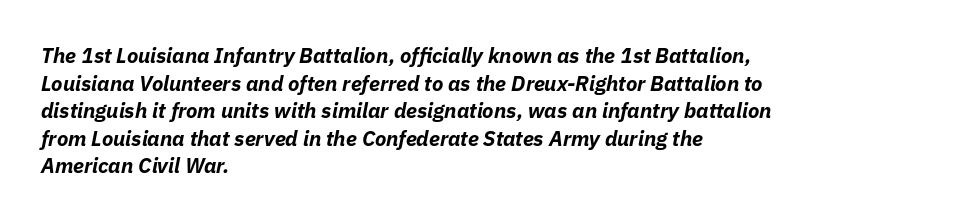
{"italic": "yes", "lean": "right", "slant_degrees": 11, "bold": "yes", "underline": "no", "align": "left", "line_spacing": "normal", "line_spacing_ratio": 1.31, "letter_spacing": "normal", "letter_spacing_em": 0.0, "glyph_px": 21}
